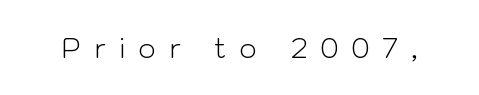
Q: Is the text bold? A: No.
Q: Is the text italic (slanted)? A: No, it is upright.
Q: Is the typeface a serif or a sans-serif typeface? A: Sans-serif.
Q: Is the text underlined? A: No.
Q: Is the spacing between letters normal or unusually wide? A: Unusually wide.
Q: Width (condensed, normal, or wide)? A: Normal.
Q: Stroke contrast? A: Low.
Q: x-height? A: Medium.
Q: Monospaced? A: No.
